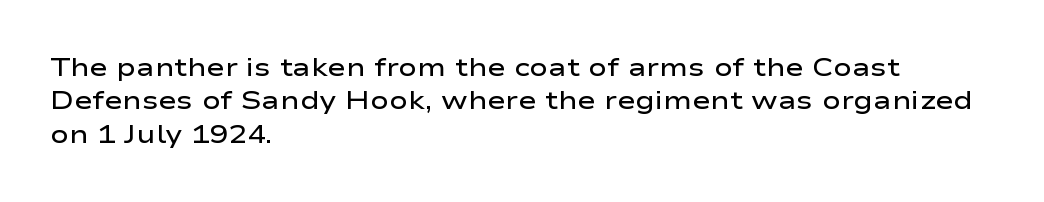
{"italic": "no", "bold": "semi", "underline": "no", "align": "left", "line_spacing": "normal", "line_spacing_ratio": 1.34, "letter_spacing": "normal", "letter_spacing_em": 0.0, "glyph_px": 25}
